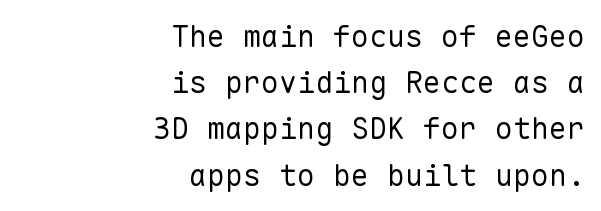
{"serif": "no", "italic": "no", "bold": "no", "weight": "regular", "width": "normal", "stroke_contrast": "low", "x_height": "medium", "monospaced": "yes", "underline": "no", "align": "right", "line_spacing": "normal", "line_spacing_ratio": 1.54, "letter_spacing": "normal", "letter_spacing_em": 0.0, "glyph_px": 30}
